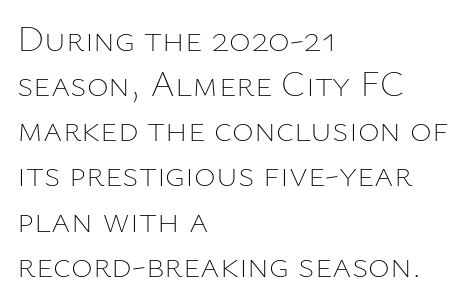
Here the designer chose a conventional face with non-uniform glyph widths. Characters follow at the spacing the type designer built in. Plain, unruled lines of type. Weight: regular or lighter. A roman cut, with each character standing at attention. The lines in this sample share a left origin and differ only in where they stop.
